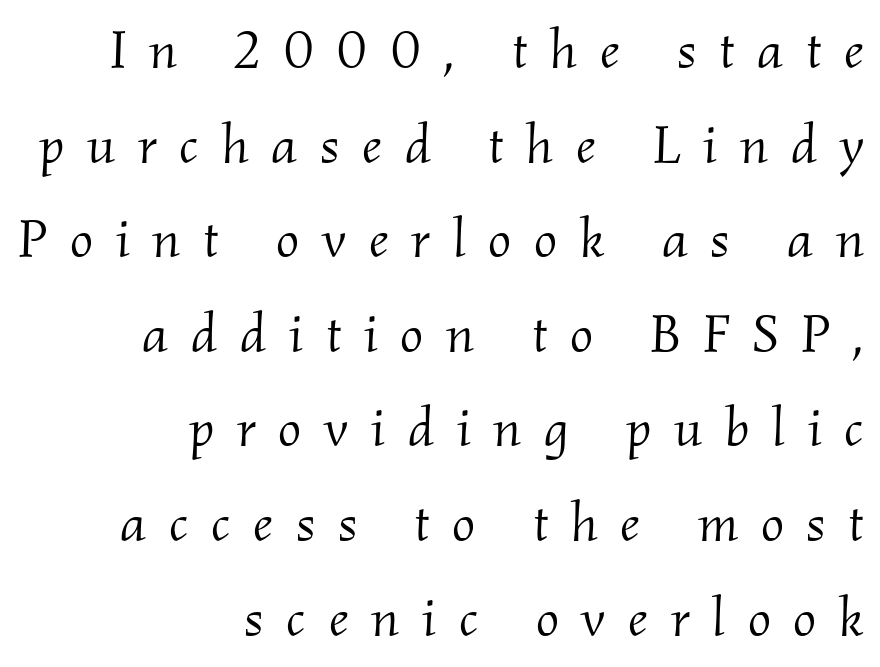
Q: Is the text bold? A: No.
Q: Is the text italic (slanted)? A: Yes, it leans right by about 2 degrees.
Q: Is the typeface a serif or a sans-serif typeface? A: Serif.
Q: Is the text underlined? A: No.
Q: How is the paragraph aligned? A: Right-aligned.
Q: Is the spacing between letters normal or unusually wide? A: Unusually wide.
Q: Width (condensed, normal, or wide)? A: Normal.
Q: Stroke contrast? A: Medium.
Q: x-height? A: Small.
Q: Monospaced? A: No.
